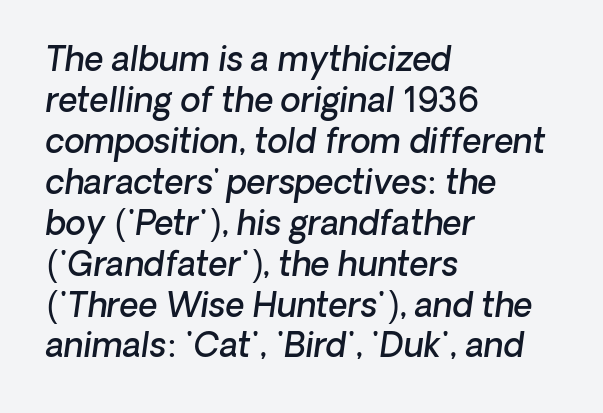
Line starts are locked; line ends wander. Words appear dense and cohesive because spacing is normal. The letters advance in unequal steps, a hallmark of proportional type. What weight is shown? A semibold, between regular and bold. Examine the stroke ends and you'll find no serifs.
